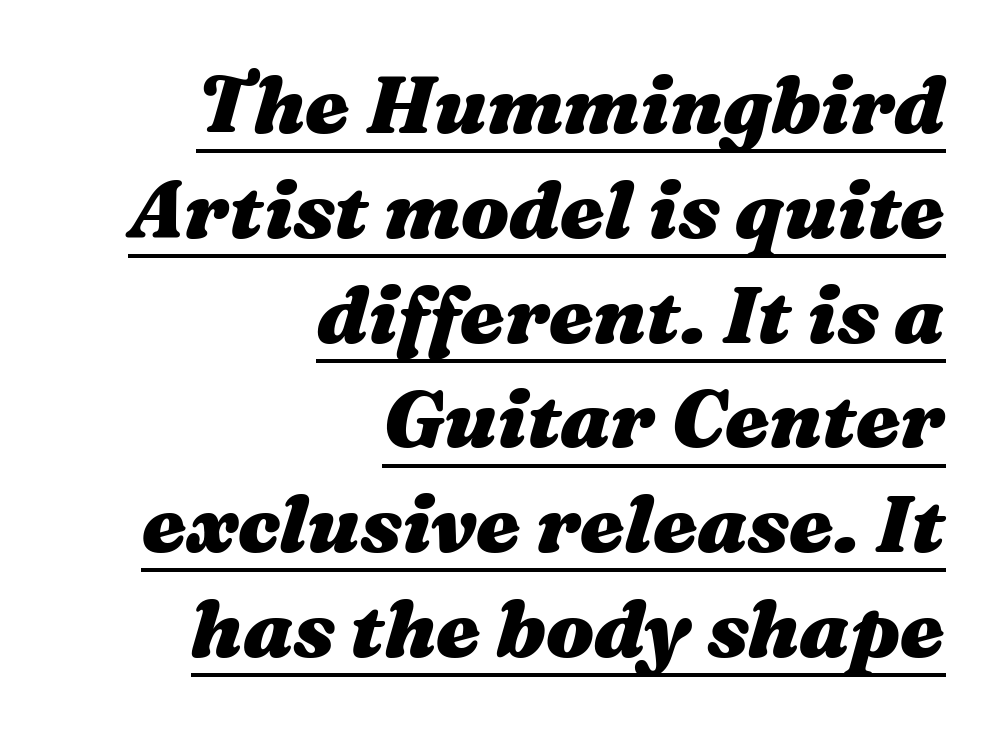
The image shows 80 px heavy, wide type, italic (leaning right); set right-aligned, normal line spacing (1.31x), normal letter spacing, underlined; medium stroke contrast and a medium x-height.
